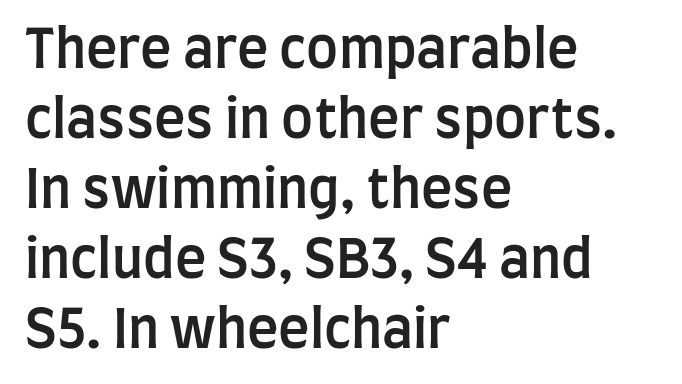
The image shows 53 px semibold, condensed sans-serif type, upright; set left-aligned, normal line spacing (1.32x), normal letter spacing, not underlined; low stroke contrast and a large x-height.
